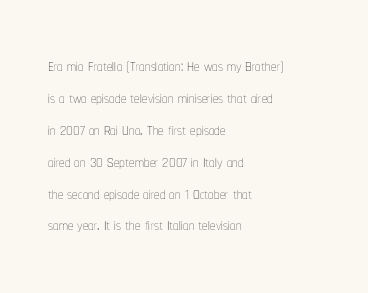
The image shows 22 px text type, upright; set left-aligned, normal line spacing (1.45x), normal letter spacing, not underlined.
